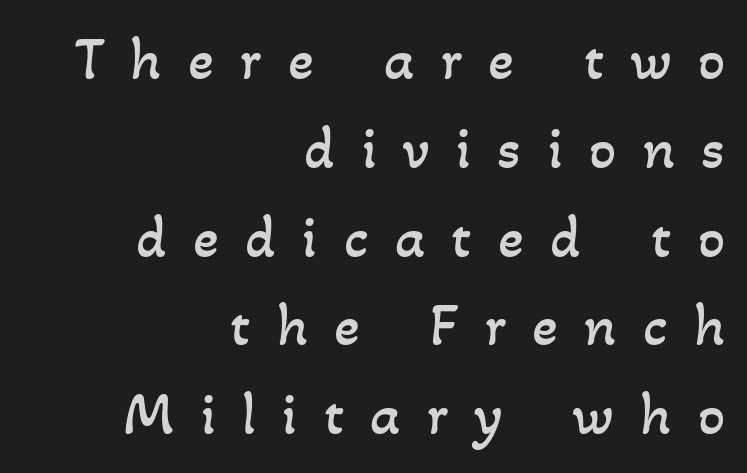
{"bold": "no", "weight": "regular", "width": "normal", "stroke_contrast": "low", "x_height": "small", "monospaced": "no", "underline": "no", "align": "right", "line_spacing": "normal", "line_spacing_ratio": 1.48, "letter_spacing": "wide", "letter_spacing_em": 0.44, "glyph_px": 60}
